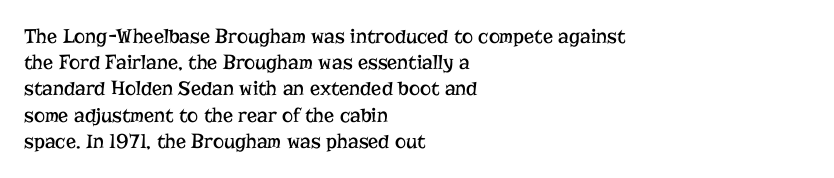
The image shows 21 px text type, upright; set left-aligned, normal line spacing (1.25x), normal letter spacing, not underlined.
